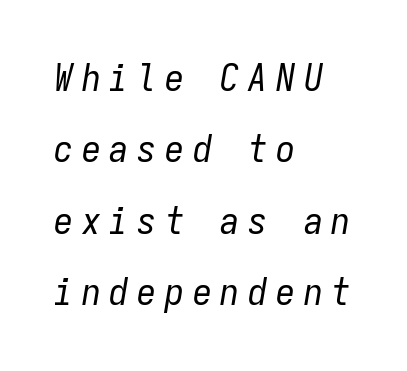
The image shows 38 px regular-weight, condensed type, italic (leaning right), monospaced; set left-aligned, line spacing 1.88x, unusually wide letter spacing (+0.23 em), not underlined; low stroke contrast and a medium x-height.
